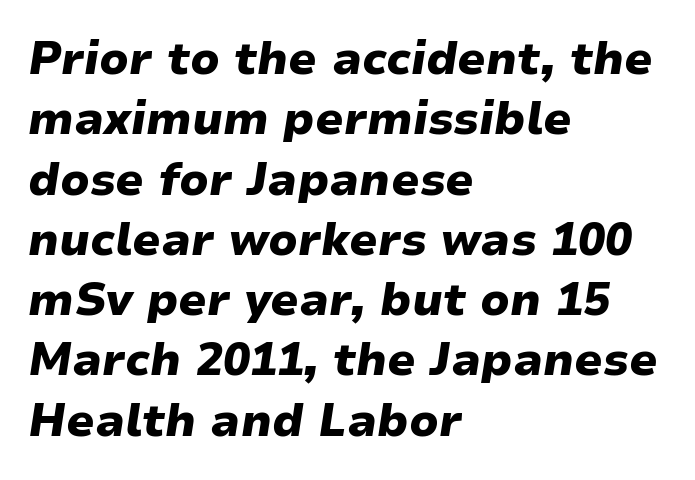
This sample uses an oblique cut, with every glyph tilted off the vertical. Underlining? Definitely not there. Each letter keeps its own natural width here, so spacing adapts to shape. Horizontal alignment here is leftward, the default for most running prose. Nothing unusual about the tracking: characters are spaced as the font intends. Regarding leading, the lines here are spaced in the standard way.
